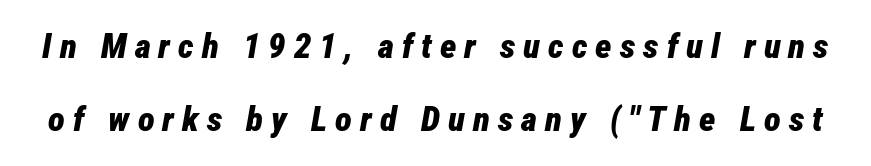
The image shows 35 px bold, condensed type, italic (leaning right); set loose line spacing (2.1x), unusually wide letter spacing (+0.23 em), not underlined; low stroke contrast and a medium x-height.
